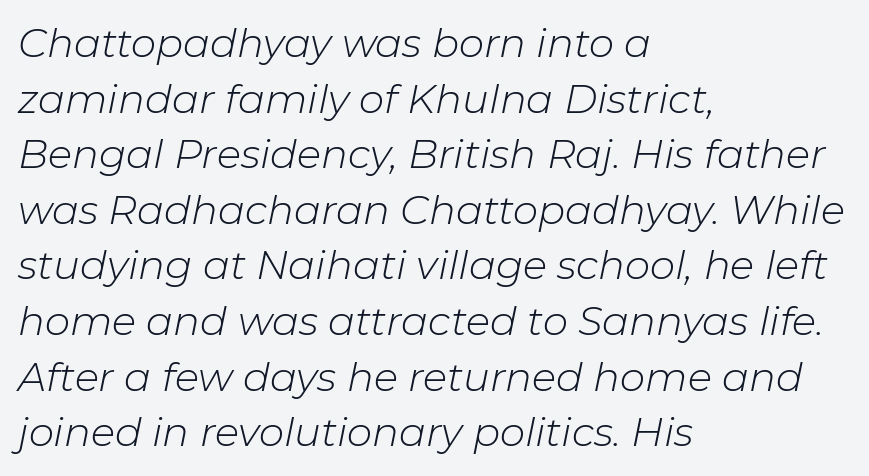
Q: Is the text bold? A: No.
Q: Is the text italic (slanted)? A: Yes, it leans right by about 11 degrees.
Q: Is the text underlined? A: No.
Q: How is the paragraph aligned? A: Left-aligned.
Q: Is the spacing between letters normal or unusually wide? A: Normal.
Q: Is the spacing between lines tight, normal or loose? A: Normal.
Q: Width (condensed, normal, or wide)? A: Normal.
Q: Stroke contrast? A: Low.
Q: x-height? A: Medium.
Q: Monospaced? A: No.
